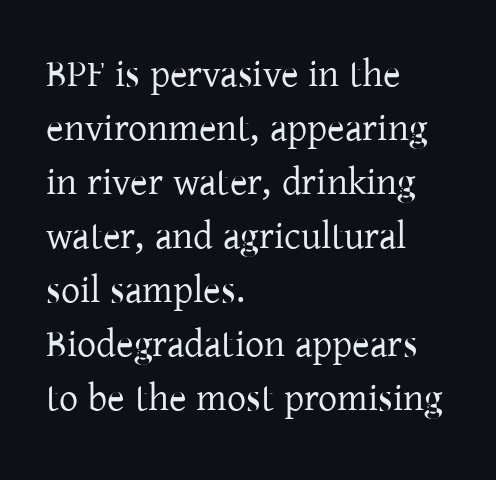
{"serif": "yes", "italic": "no", "bold": "no", "weight": "regular", "width": "normal", "stroke_contrast": "low", "x_height": "medium", "monospaced": "no", "underline": "no", "align": "left", "line_spacing": "normal", "line_spacing_ratio": 1.42, "letter_spacing": "normal", "letter_spacing_em": 0.0, "glyph_px": 38}
